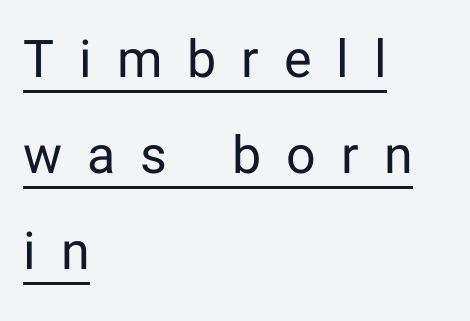
The image shows 52 px regular-weight sans-serif type, upright; set left-aligned, line spacing 1.85x, unusually wide letter spacing (+0.48 em), underlined; low stroke contrast and a medium x-height.
